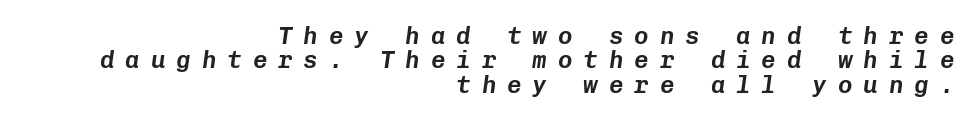
Q: Is the text italic (slanted)? A: Yes, it leans right by about 8 degrees.
Q: Is the text underlined? A: No.
Q: How is the paragraph aligned? A: Right-aligned.
Q: Is the spacing between letters normal or unusually wide? A: Unusually wide.
Q: Is the spacing between lines tight, normal or loose? A: Tight.
